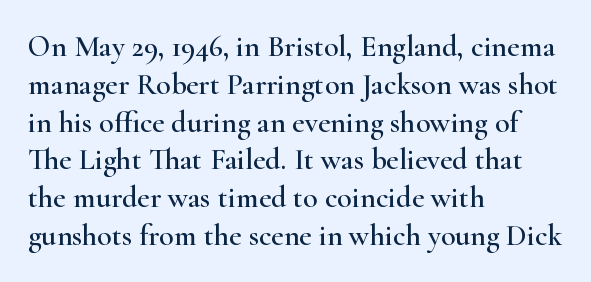
{"serif": "yes", "italic": "no", "width": "wide", "stroke_contrast": "high", "x_height": "small", "monospaced": "no", "underline": "no", "align": "left", "line_spacing": "normal", "line_spacing_ratio": 1.26, "letter_spacing": "normal", "letter_spacing_em": 0.0, "glyph_px": 30}
